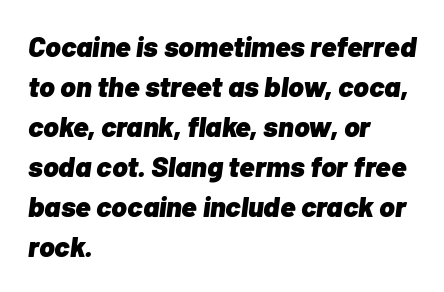
Q: Is the text bold? A: Yes.
Q: Is the text italic (slanted)? A: Yes, it leans right by about 7 degrees.
Q: Is the text underlined? A: No.
Q: How is the paragraph aligned? A: Left-aligned.
Q: Is the spacing between letters normal or unusually wide? A: Normal.
Q: Is the spacing between lines tight, normal or loose? A: Normal.
Q: Width (condensed, normal, or wide)? A: Normal.
Q: Stroke contrast? A: Low.
Q: x-height? A: Medium.
Q: Monospaced? A: No.
